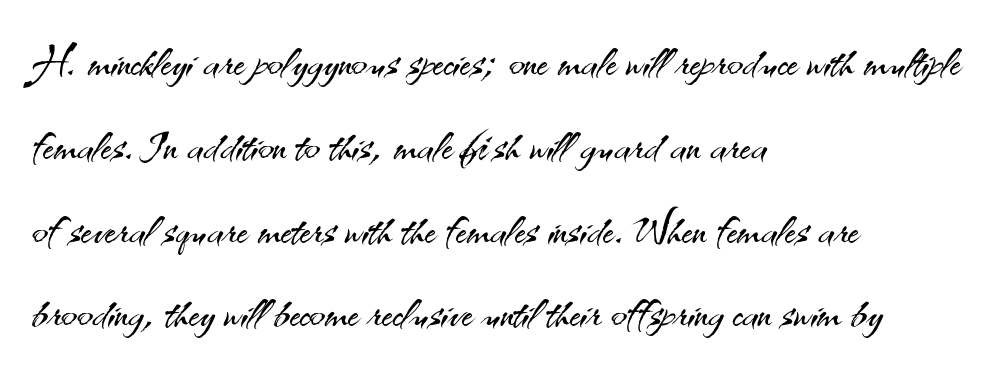
Q: Is the text bold? A: No.
Q: Is the text italic (slanted)? A: Yes.
Q: Is the typeface a serif or a sans-serif typeface? A: Sans-serif.
Q: Is the text underlined? A: No.
Q: How is the paragraph aligned? A: Left-aligned.
Q: Is the spacing between letters normal or unusually wide? A: Normal.
Q: Is the spacing between lines tight, normal or loose? A: Normal.
Q: Width (condensed, normal, or wide)? A: Normal.
Q: Stroke contrast? A: Medium.
Q: x-height? A: Small.
Q: Monospaced? A: No.
